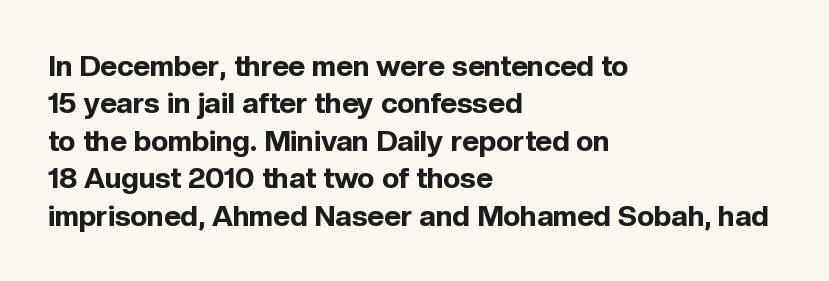
The image shows 29 px bold sans-serif type, upright; set left-aligned, normal line spacing (1.29x), normal letter spacing, not underlined; a medium x-height.
